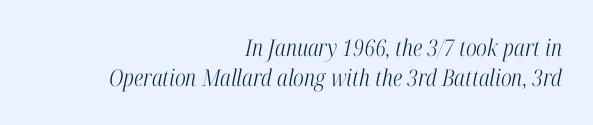
Q: Is the text bold? A: No.
Q: Is the text italic (slanted)? A: Yes, it leans right by about 12 degrees.
Q: Is the text underlined? A: No.
Q: How is the paragraph aligned? A: Right-aligned.
Q: Is the spacing between letters normal or unusually wide? A: Normal.
Q: Is the spacing between lines tight, normal or loose? A: Normal.
